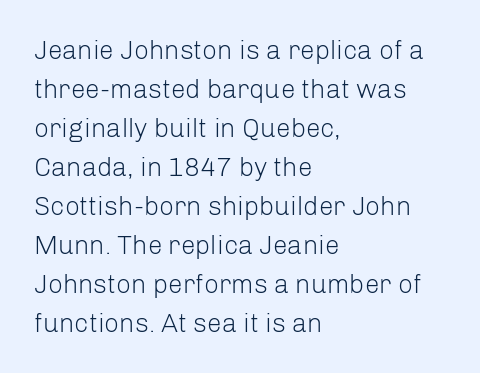
The image shows 26 px text type, upright; set left-aligned, normal line spacing (1.5x), normal letter spacing, not underlined.
